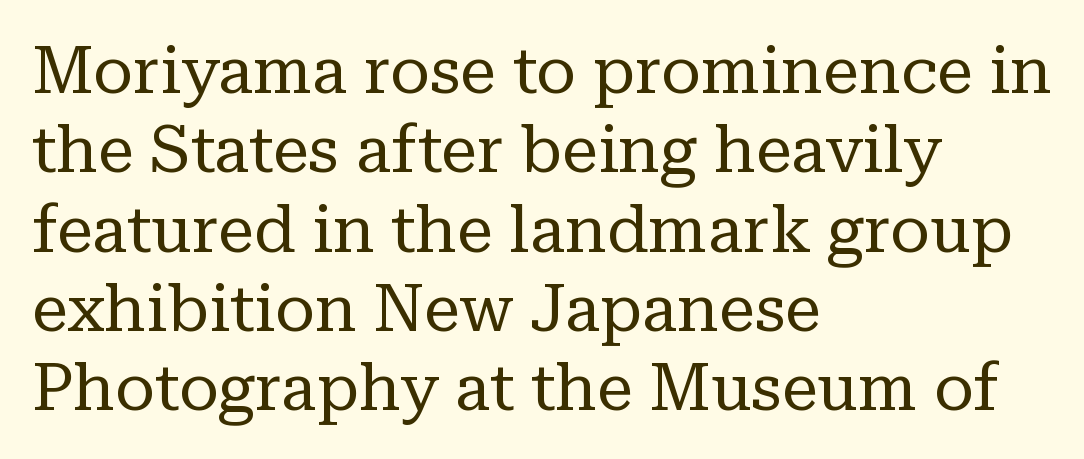
The image shows 65 px regular-weight serif type, upright; set left-aligned, line spacing 1.22x, normal letter spacing, not underlined; low stroke contrast and a medium x-height.
